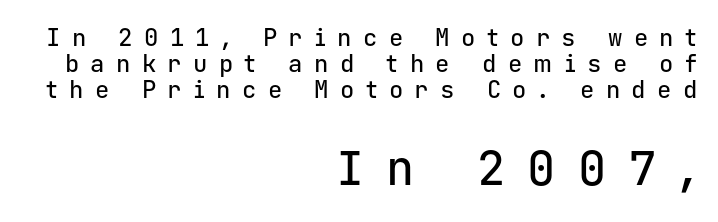
The face used here is monospaced, like something from a code editor. Bare-footed words on every line. The letters are spread apart with noticeably loose tracking. The characters display no serif detailing; their extremities are plain.
